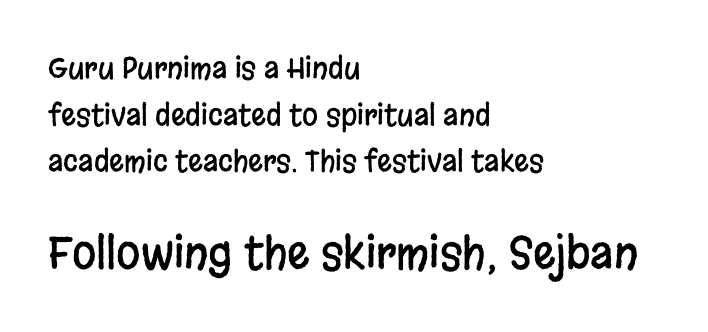
The image shows 44 px condensed sans-serif type, upright; set left-aligned, normal line spacing (1.61x), normal letter spacing, not underlined; the second (bottom) block is 1.52x larger; low stroke contrast and a large x-height.
